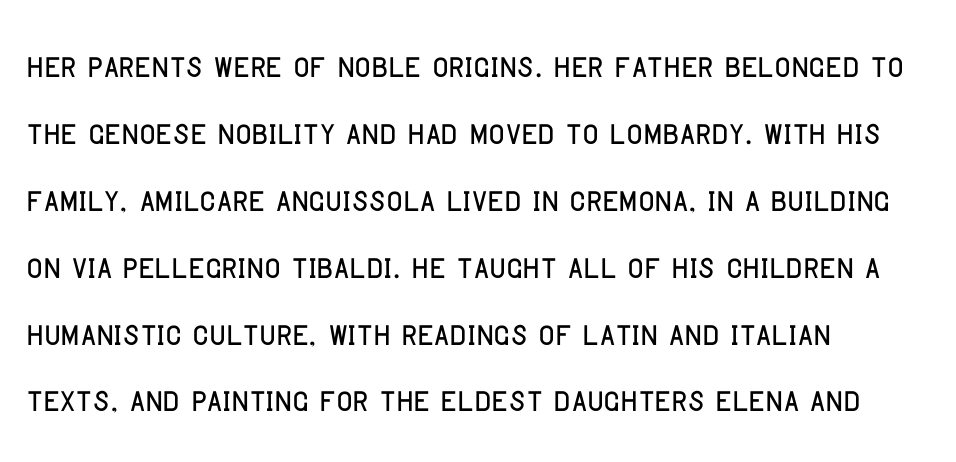
Rule under the text: the space is simply empty. Serifs: no, the terminals of the letterforms are clean. These lines sit exactly where default settings would place them. Does the copy run flush right? No — it runs flush left.
